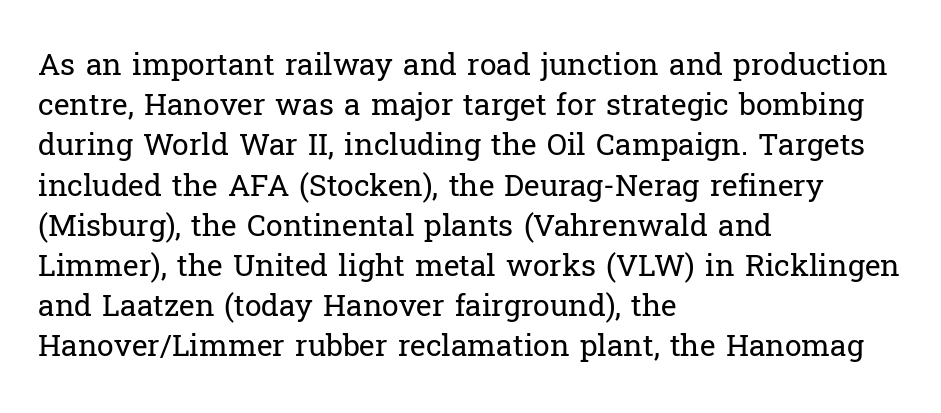
{"serif": "yes", "italic": "no", "bold": "no", "weight": "regular", "width": "normal", "stroke_contrast": "low", "x_height": "medium", "monospaced": "no", "underline": "no", "align": "left", "line_spacing": "normal", "line_spacing_ratio": 1.34, "letter_spacing": "normal", "letter_spacing_em": 0.0, "glyph_px": 30}
